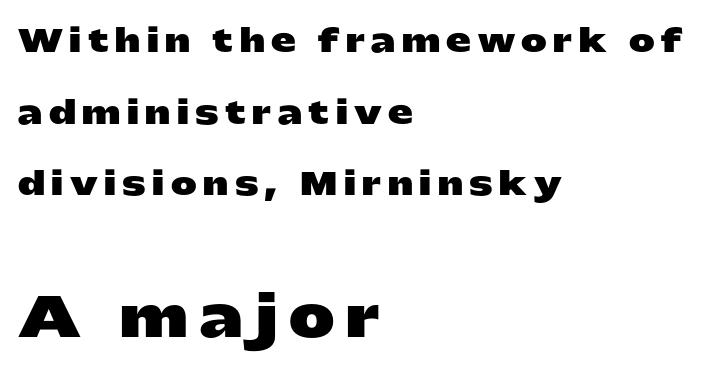
Q: Is the text bold? A: Yes.
Q: Is the text italic (slanted)? A: No, it is upright.
Q: Is the typeface a serif or a sans-serif typeface? A: Sans-serif.
Q: Is the text underlined? A: No.
Q: How is the paragraph aligned? A: Left-aligned.
Q: Is the spacing between letters normal or unusually wide? A: Unusually wide.
Q: Is the spacing between lines tight, normal or loose? A: Loose.
Q: Which block of text is set in a larger size, the first (top) or the second (bottom)? A: The second (bottom) one.
Q: Width (condensed, normal, or wide)? A: Wide.
Q: Stroke contrast? A: Low.
Q: x-height? A: Medium.
Q: Monospaced? A: No.
